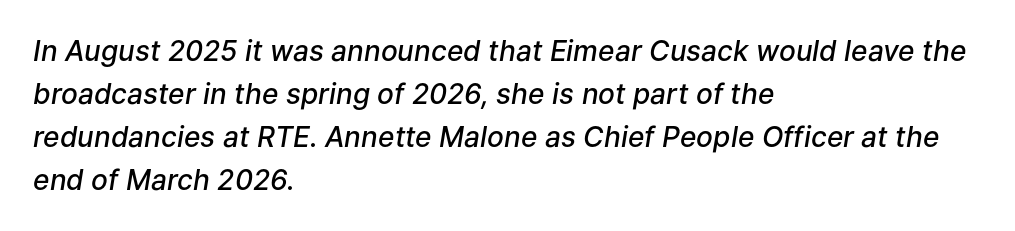
Slant detected: the letters are inclined. In terms of leading, this rendering sits right in the middle. Do the characters align in a grid? No, the font is proportional. A bit beefed up — I'd call it semibold rather than bold. The type is set solid horizontally, with unmodified tracking.
